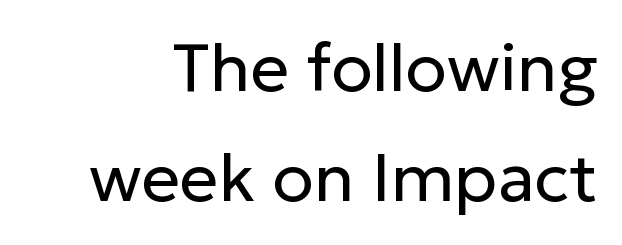
The image shows 68 px regular-weight sans-serif type, upright; set normal line spacing (1.62x), normal letter spacing, not underlined; low stroke contrast and a medium x-height.
